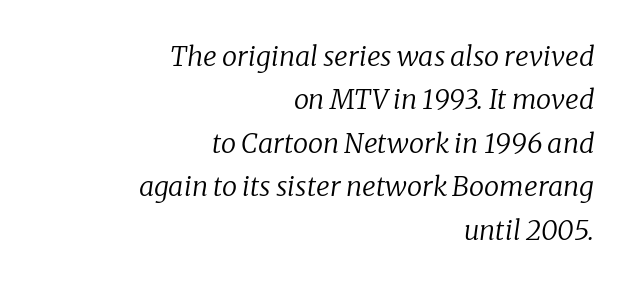
Q: Is the text bold? A: No.
Q: Is the text italic (slanted)? A: Yes, it leans right by about 8 degrees.
Q: Is the text underlined? A: No.
Q: How is the paragraph aligned? A: Right-aligned.
Q: Is the spacing between letters normal or unusually wide? A: Normal.
Q: Is the spacing between lines tight, normal or loose? A: Normal.
